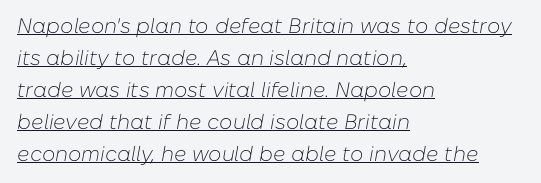
Notice how descenders clear the ascenders below comfortably — that's standard leading. Inter-character spacing is left at the font's built-in metrics. The font sits on the lighter half of the weight spectrum, regular included. Horizontal alignment here is leftward, the default for most running prose.
